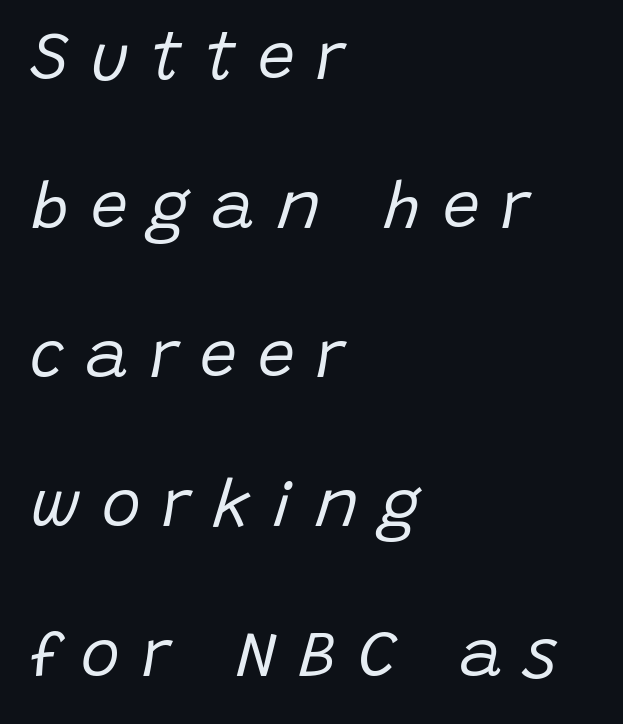
Q: Is the text bold? A: No.
Q: Is the text italic (slanted)? A: Yes, it leans right by about 15 degrees.
Q: Is the text underlined? A: No.
Q: How is the paragraph aligned? A: Left-aligned.
Q: Is the spacing between letters normal or unusually wide? A: Unusually wide.
Q: Is the spacing between lines tight, normal or loose? A: Loose.
Q: Width (condensed, normal, or wide)? A: Normal.
Q: Stroke contrast? A: Low.
Q: x-height? A: Large.
Q: Monospaced? A: No.
